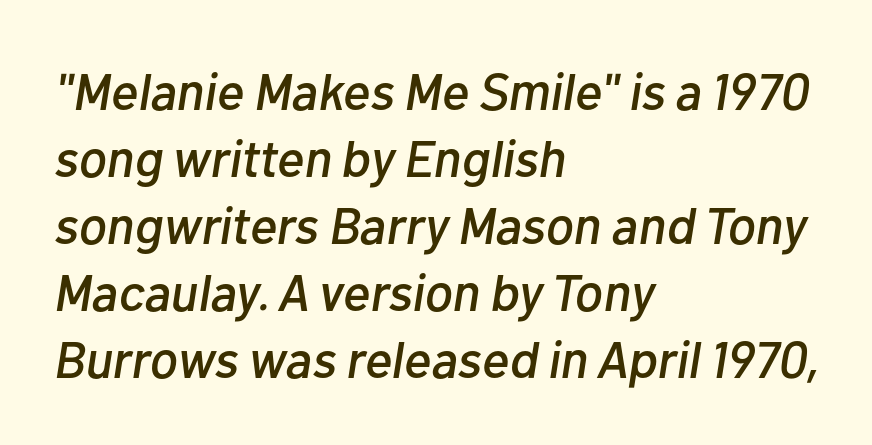
{"italic": "yes", "lean": "right", "slant_degrees": 10, "width": "normal", "stroke_contrast": "low", "x_height": "medium", "monospaced": "no", "underline": "no", "align": "left", "line_spacing": "normal", "line_spacing_ratio": 1.29, "letter_spacing": "normal", "letter_spacing_em": 0.0, "glyph_px": 52}
